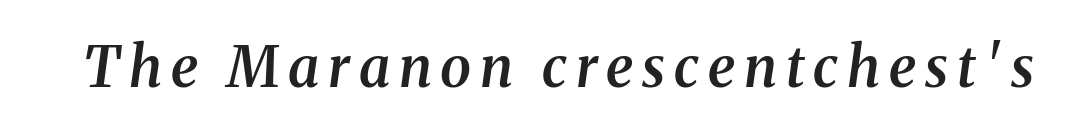
Q: Is the text bold? A: Semi-bold.
Q: Is the text italic (slanted)? A: Yes, it leans right by about 8 degrees.
Q: Is the typeface a serif or a sans-serif typeface? A: Serif.
Q: Is the text underlined? A: No.
Q: Width (condensed, normal, or wide)? A: Normal.
Q: Stroke contrast? A: Medium.
Q: x-height? A: Medium.
Q: Monospaced? A: No.
